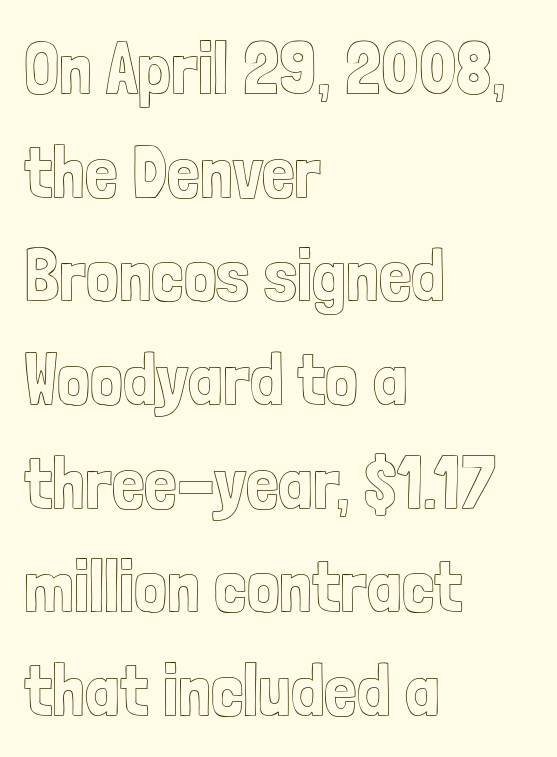
{"italic": "no", "width": "condensed", "x_height": "medium", "monospaced": "no", "underline": "no", "align": "left", "line_spacing": "normal", "line_spacing_ratio": 1.42, "letter_spacing": "normal", "letter_spacing_em": 0.0, "glyph_px": 73}
